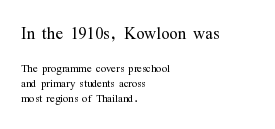
The image shows 22 px text type, upright; set left-aligned, tight line spacing (1.04x), normal letter spacing, not underlined; the first (top) block is 1.57x larger.
